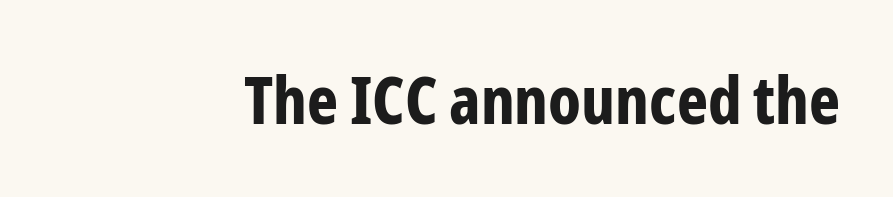
The glyphs are unaccompanied by any horizontal stroke below them. Standard letterfit; no display-style spreading of the glyphs. Plenty of ink on the page — the face is bold. These lines are rendered in a variable-pitch font.
